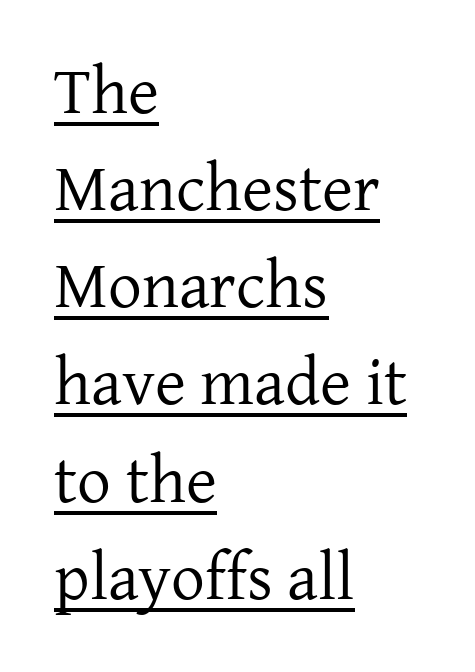
Q: Is the text bold? A: No.
Q: Is the text italic (slanted)? A: No, it is upright.
Q: Is the typeface a serif or a sans-serif typeface? A: Serif.
Q: Is the text underlined? A: Yes.
Q: How is the paragraph aligned? A: Left-aligned.
Q: Is the spacing between letters normal or unusually wide? A: Normal.
Q: Is the spacing between lines tight, normal or loose? A: Normal.
Q: Width (condensed, normal, or wide)? A: Normal.
Q: Stroke contrast? A: Low.
Q: x-height? A: Medium.
Q: Monospaced? A: No.
